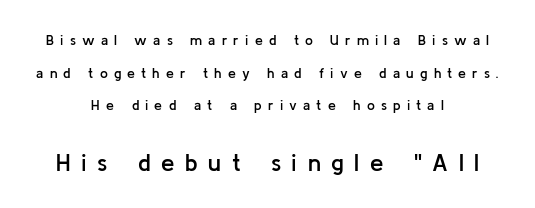
The image shows 24 px text type, upright; set centered, loose line spacing (2.33x), unusually wide letter spacing (+0.44 em), not underlined; the second (bottom) block is 1.71x larger.
